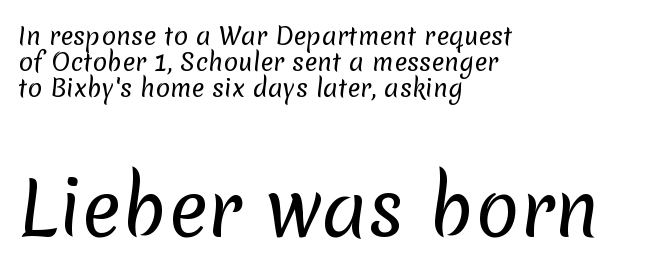
{"serif": "no", "bold": "no", "weight": "regular", "width": "normal", "stroke_contrast": "low", "x_height": "medium", "monospaced": "no", "underline": "no", "align": "left", "line_spacing": "tight", "line_spacing_ratio": 1.09, "letter_spacing": "normal", "letter_spacing_em": 0.0, "larger_block": "second", "size_ratio": 3.04, "glyph_px": 73}
